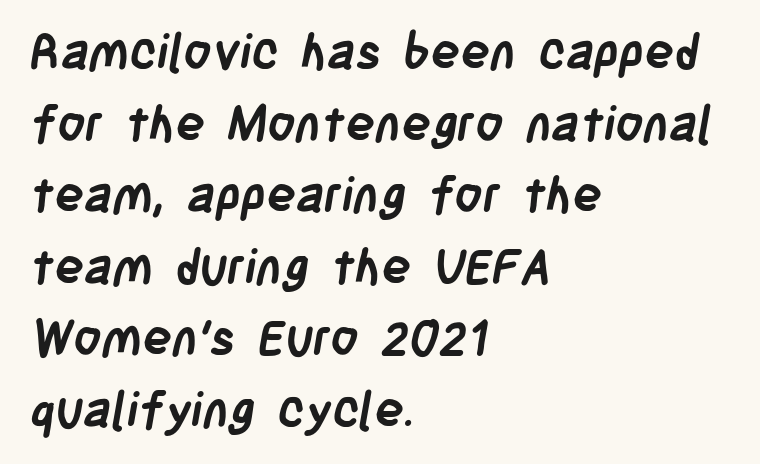
Q: Is the text bold? A: Yes.
Q: Is the typeface a serif or a sans-serif typeface? A: Sans-serif.
Q: Is the text underlined? A: No.
Q: How is the paragraph aligned? A: Left-aligned.
Q: Is the spacing between letters normal or unusually wide? A: Normal.
Q: Is the spacing between lines tight, normal or loose? A: Normal.
Q: Width (condensed, normal, or wide)? A: Condensed.
Q: Stroke contrast? A: Low.
Q: x-height? A: Large.
Q: Monospaced? A: No.
